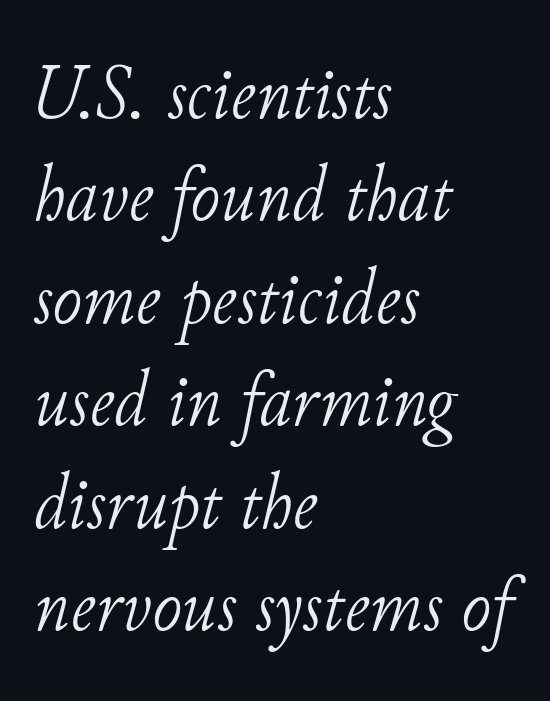
Do the characters align in a grid? No, the font is proportional. Left-aligned paragraph, ragged on the right. A quiet, ordinary-to-light weight characterises the typeface. Small tapered or slab feet sit at the stroke ends, so this counts as serif. Line spacing here is normal.
